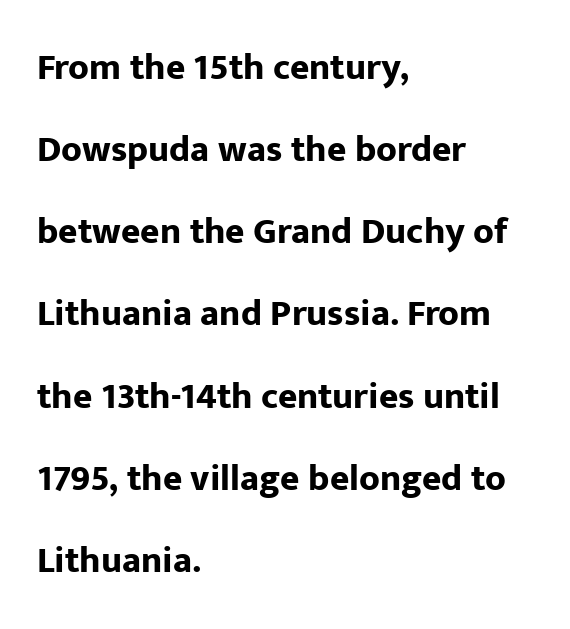
Q: Is the text bold? A: Yes.
Q: Is the text italic (slanted)? A: No, it is upright.
Q: Is the typeface a serif or a sans-serif typeface? A: Sans-serif.
Q: Is the text underlined? A: No.
Q: How is the paragraph aligned? A: Left-aligned.
Q: Is the spacing between letters normal or unusually wide? A: Normal.
Q: Is the spacing between lines tight, normal or loose? A: Loose.
Q: Width (condensed, normal, or wide)? A: Normal.
Q: Stroke contrast? A: Low.
Q: x-height? A: Medium.
Q: Monospaced? A: No.
